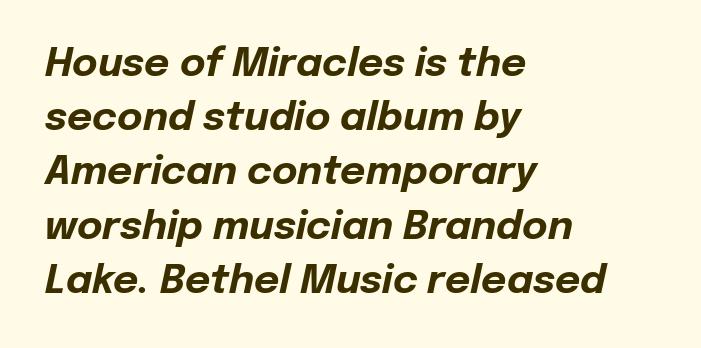
Q: Is the text bold? A: Yes.
Q: Is the text italic (slanted)? A: Yes, it leans right by about 12 degrees.
Q: Is the text underlined? A: No.
Q: How is the paragraph aligned? A: Left-aligned.
Q: Is the spacing between letters normal or unusually wide? A: Normal.
Q: Is the spacing between lines tight, normal or loose? A: Normal.
Q: Width (condensed, normal, or wide)? A: Normal.
Q: Stroke contrast? A: Low.
Q: x-height? A: Medium.
Q: Monospaced? A: No.
